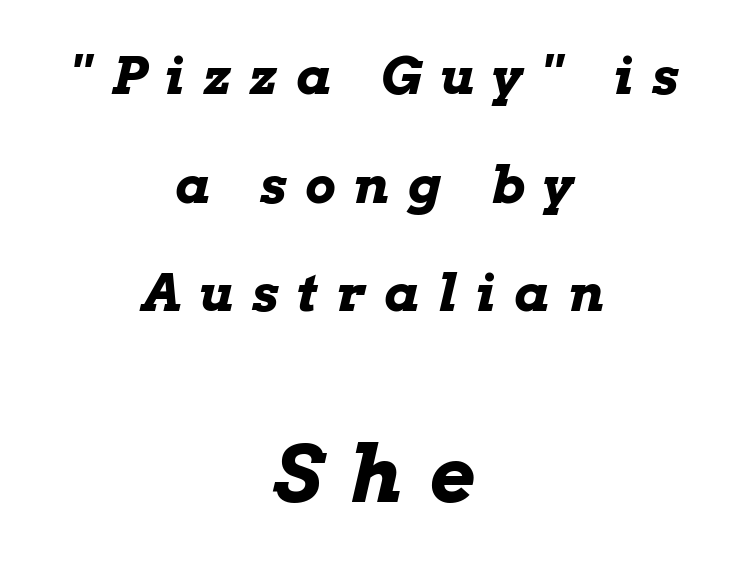
Q: Is the text bold? A: Yes.
Q: Is the text italic (slanted)? A: Yes, it leans right by about 13 degrees.
Q: Is the text underlined? A: No.
Q: How is the paragraph aligned? A: Centered.
Q: Is the spacing between letters normal or unusually wide? A: Unusually wide.
Q: Is the spacing between lines tight, normal or loose? A: Loose.
Q: Which block of text is set in a larger size, the first (top) or the second (bottom)? A: The second (bottom) one.
Q: Width (condensed, normal, or wide)? A: Wide.
Q: Stroke contrast? A: Low.
Q: x-height? A: Medium.
Q: Monospaced? A: No.
